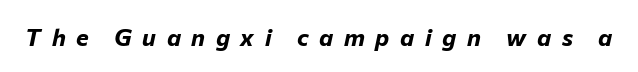
{"italic": "yes", "lean": "right", "slant_degrees": 12, "bold": "yes", "underline": "no", "letter_spacing": "wide", "letter_spacing_em": 0.44, "glyph_px": 24}
